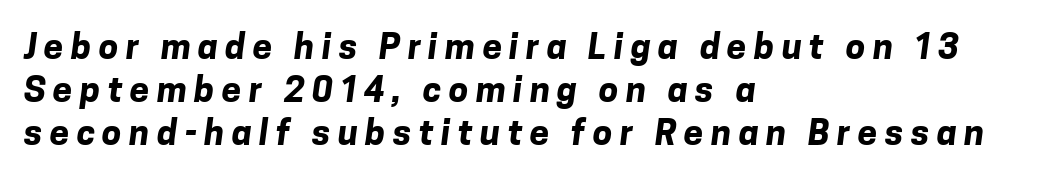
Q: Is the text bold? A: Yes.
Q: Is the typeface a serif or a sans-serif typeface? A: Sans-serif.
Q: Is the text underlined? A: No.
Q: How is the paragraph aligned? A: Left-aligned.
Q: Is the spacing between letters normal or unusually wide? A: Unusually wide.
Q: Width (condensed, normal, or wide)? A: Normal.
Q: Stroke contrast? A: Low.
Q: x-height? A: Medium.
Q: Monospaced? A: No.
